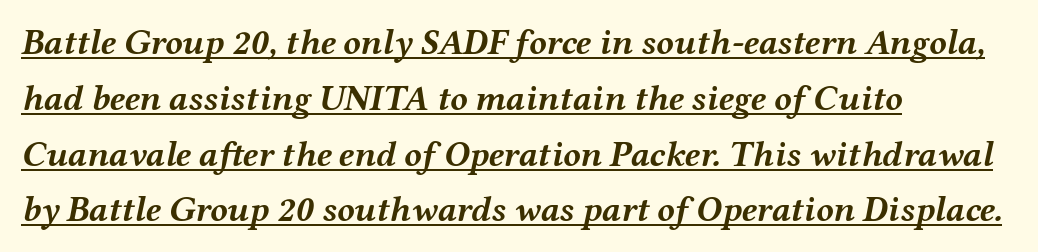
Yep, that's italic — everything's leaning. In designer terms, the underline attribute is active on this setting. What weight is shown? A full bold with thick strokes. Each letter keeps its own natural width here, so spacing adapts to shape.
